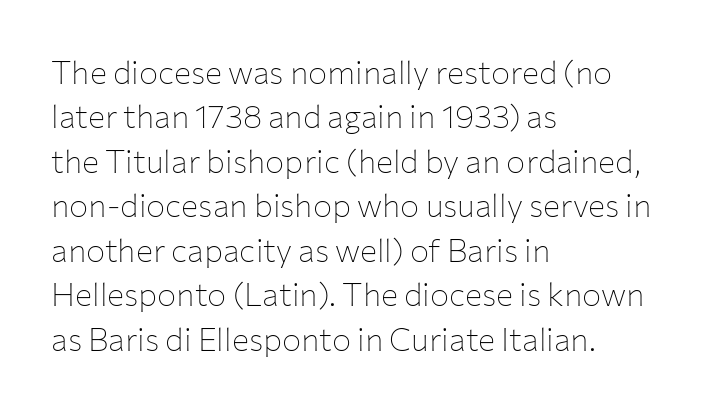
Q: Is the text bold? A: No.
Q: Is the text italic (slanted)? A: No, it is upright.
Q: Is the typeface a serif or a sans-serif typeface? A: Sans-serif.
Q: Is the text underlined? A: No.
Q: How is the paragraph aligned? A: Left-aligned.
Q: Is the spacing between letters normal or unusually wide? A: Normal.
Q: Is the spacing between lines tight, normal or loose? A: Normal.
Q: Width (condensed, normal, or wide)? A: Normal.
Q: Stroke contrast? A: Low.
Q: x-height? A: Medium.
Q: Monospaced? A: No.
